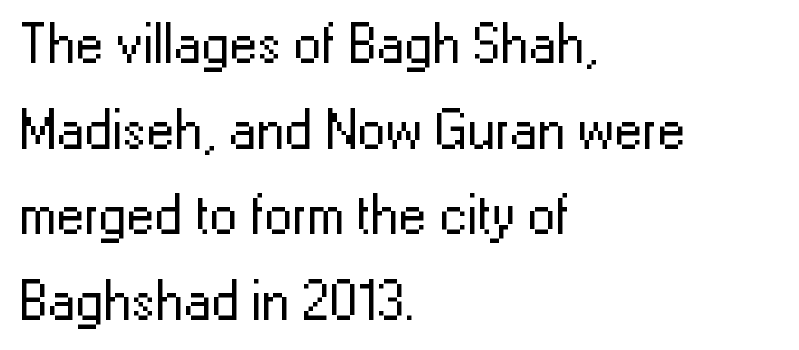
Plain, unruled lines of type. Is this a heavy cut? Hardly; it is regular or lighter. Serif or sans? Sans — the stroke terminals are bare. Ordinary non-slanted type is in use.
